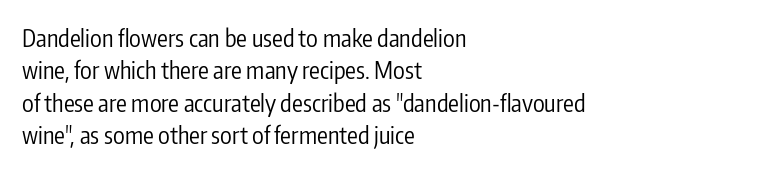
The typesetter chose a ragged-right arrangement here. In terms of letterspacing, this is plain default setting. Descenders hang freely into open space. A typesetter would call this leading conventional body-copy spacing. Stems and bowls with no extra thickness — not bold.
